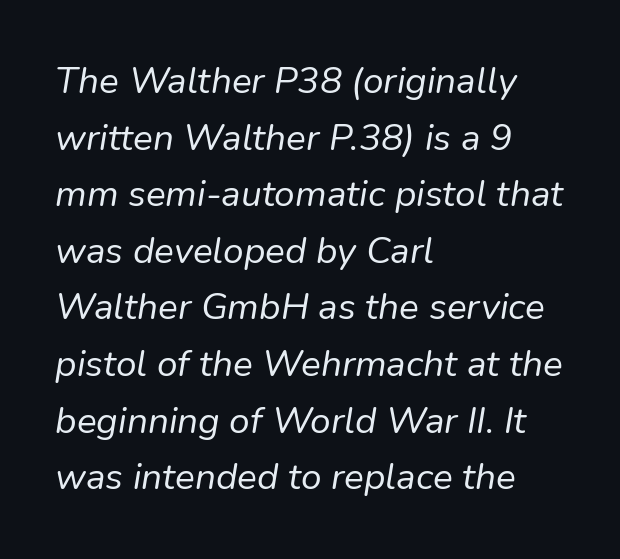
The image shows 37 px regular-weight type, italic (leaning right); set left-aligned, normal line spacing (1.53x), normal letter spacing, not underlined; low stroke contrast and a medium x-height.
